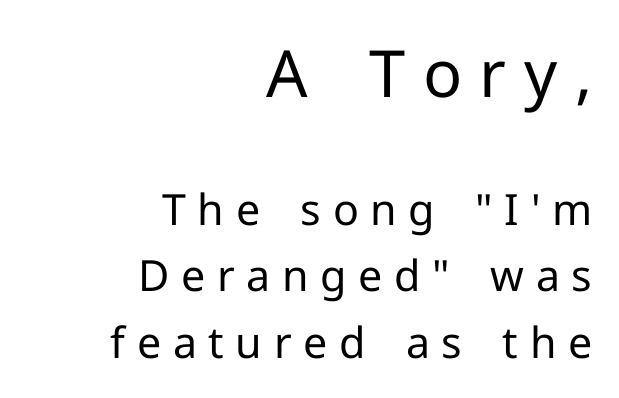
The rendering uses natural spacing where letterforms have individual widths. The cut favours lightness, reaching ordinary text weight at its darkest. Each new line begins a customary step beneath the previous one. Vertical strokes here are truly vertical.
